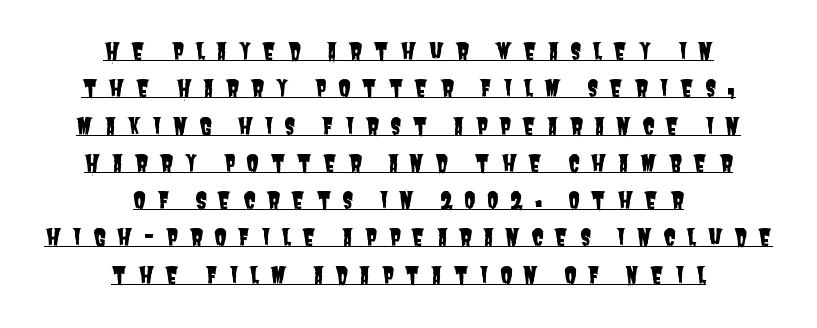
{"underline": "yes", "align": "center", "line_spacing": "normal", "line_spacing_ratio": 1.62, "letter_spacing": "wide", "letter_spacing_em": 0.47, "glyph_px": 23}
